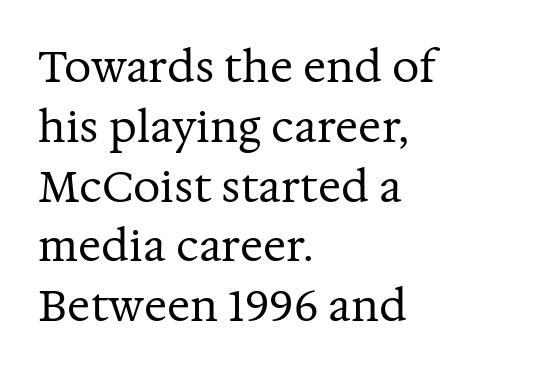
The face used here is rendered with its standard letterfit. The rendering shows small feet on the letterforms — a serif design. Think of a printed novel: that variable character pitch is what you see here. The typesetting does not lean heavy: it is not bold.
